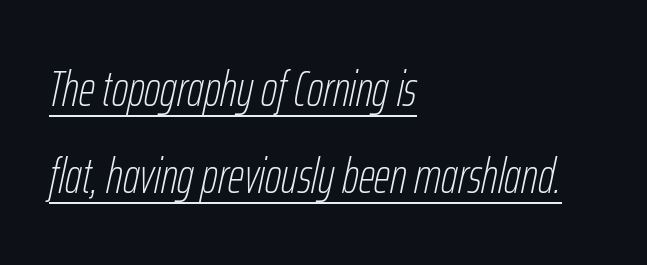
The face looks like a standard text weight, possibly lighter. Teacher's note: observe the even left margin — that is flush-left alignment. This is oblique type, the kind used for emphasis or titles. Descenders here cross a horizontal rule under the line. This rendering leaves character spacing at its baseline value. A typesetter would call this proportional, since set widths differ per character.
